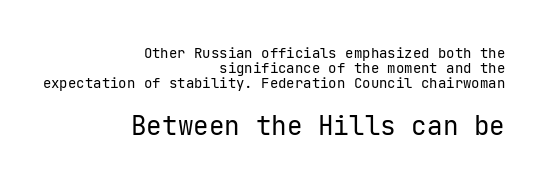
The image shows 26 px text type, upright; set right-aligned, tight line spacing (1.06x), normal letter spacing, not underlined; the second (bottom) block is 1.86x larger.
